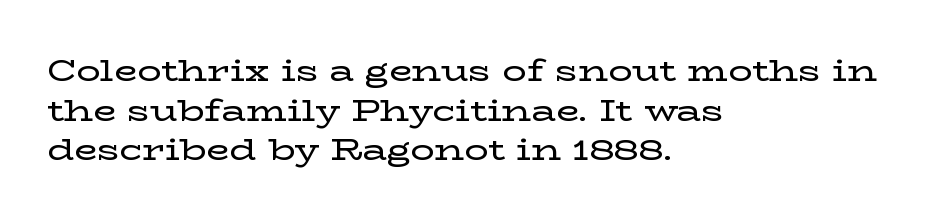
Q: Is the text italic (slanted)? A: No, it is upright.
Q: Is the typeface a serif or a sans-serif typeface? A: Serif.
Q: Is the text underlined? A: No.
Q: How is the paragraph aligned? A: Left-aligned.
Q: Is the spacing between letters normal or unusually wide? A: Normal.
Q: Is the spacing between lines tight, normal or loose? A: Normal.
Q: Width (condensed, normal, or wide)? A: Wide.
Q: Stroke contrast? A: Low.
Q: x-height? A: Medium.
Q: Monospaced? A: No.
